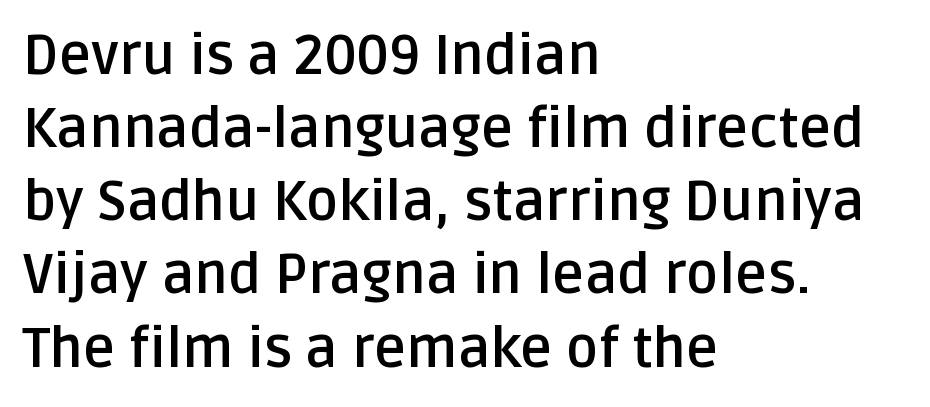
{"serif": "no", "italic": "no", "bold": "yes", "weight": "semibold", "width": "normal", "stroke_contrast": "low", "x_height": "large", "monospaced": "no", "underline": "no", "align": "left", "line_spacing": "normal", "line_spacing_ratio": 1.33, "letter_spacing": "normal", "letter_spacing_em": 0.0, "glyph_px": 55}
